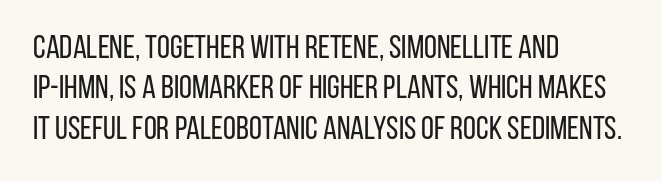
Underlining? Definitely not there. These lines are set flush left with a ragged right edge. Proportional: the letters do not fall into vertical columns. Classification — sans serif. The passage shown is not bold in any degree.
